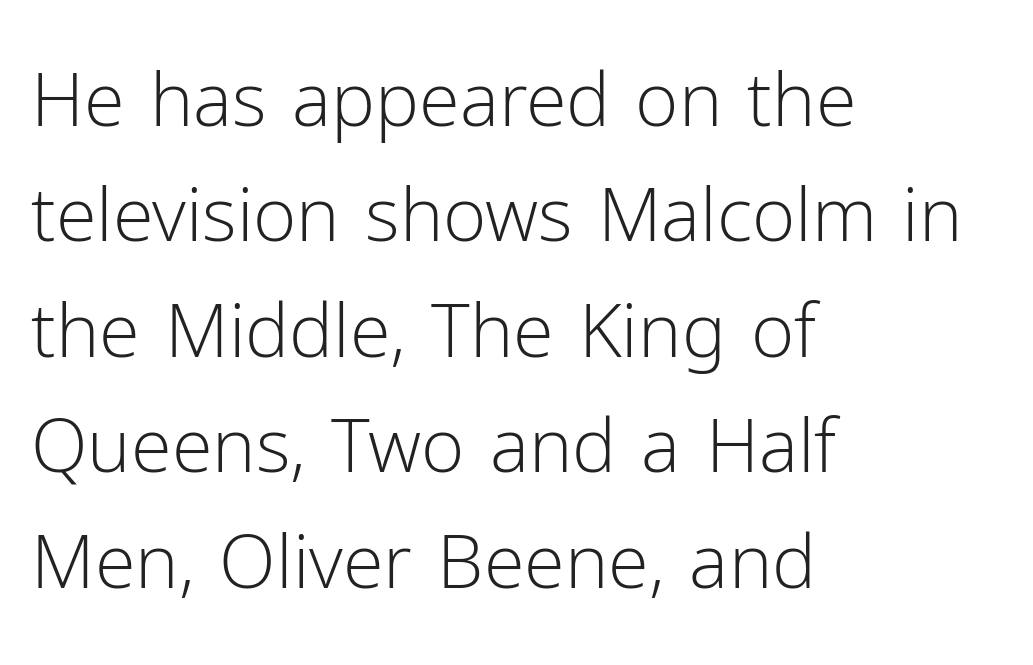
The image shows 74 px light sans-serif type, upright; set left-aligned, normal line spacing (1.56x), normal letter spacing, not underlined; low stroke contrast and a medium x-height.
